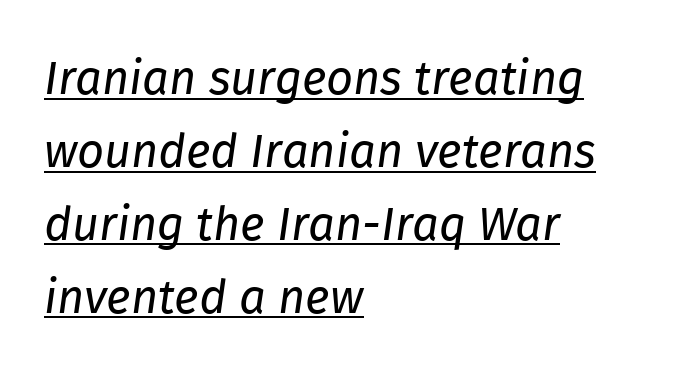
Short and long lines alike share a common starting point at left. Quick note: underline on. This sample uses an oblique cut, with every glyph tilted off the vertical. Weight class: somewhere from thin through regular. A typesetter would call this zero additional tracking.
